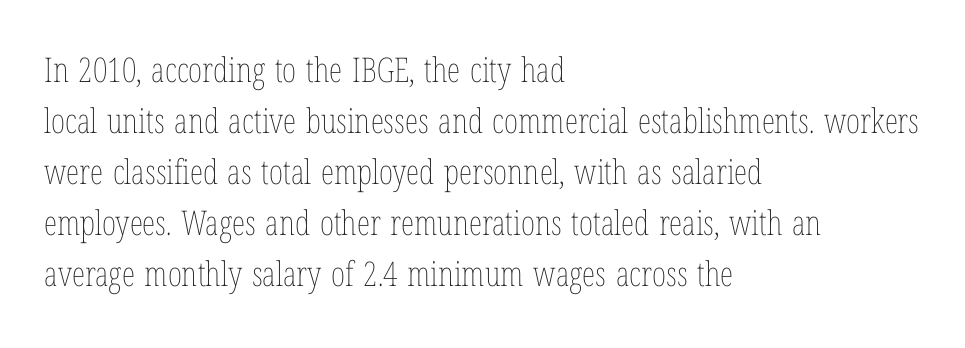
{"italic": "no", "bold": "no", "weight": "thin", "width": "condensed", "stroke_contrast": "low", "x_height": "medium", "monospaced": "no", "underline": "no", "align": "left", "line_spacing": "normal", "line_spacing_ratio": 1.5, "letter_spacing": "normal", "letter_spacing_em": 0.0, "glyph_px": 34}
